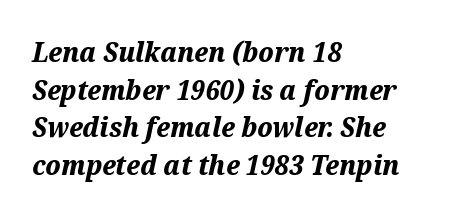
Q: Is the text bold? A: Yes.
Q: Is the text italic (slanted)? A: Yes, it leans right by about 12 degrees.
Q: Is the text underlined? A: No.
Q: How is the paragraph aligned? A: Left-aligned.
Q: Is the spacing between letters normal or unusually wide? A: Normal.
Q: Is the spacing between lines tight, normal or loose? A: Normal.
Q: Width (condensed, normal, or wide)? A: Normal.
Q: Stroke contrast? A: Medium.
Q: x-height? A: Medium.
Q: Monospaced? A: No.
